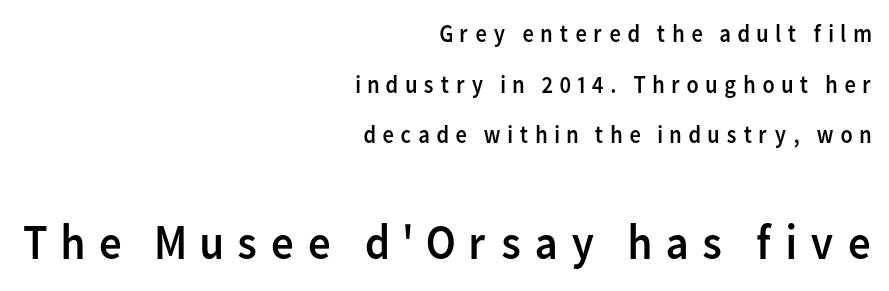
The image shows 50 px regular-weight sans-serif type, upright; set right-aligned, loose line spacing (2.03x), unusually wide letter spacing (+0.23 em), not underlined; the second (bottom) block is 2.0x larger; low stroke contrast and a medium x-height.
